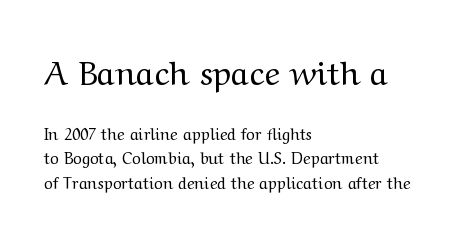
Q: Is the text bold? A: No.
Q: Is the text italic (slanted)? A: No, it is upright.
Q: Is the typeface a serif or a sans-serif typeface? A: Serif.
Q: Is the text underlined? A: No.
Q: How is the paragraph aligned? A: Left-aligned.
Q: Is the spacing between letters normal or unusually wide? A: Normal.
Q: Is the spacing between lines tight, normal or loose? A: Normal.
Q: Which block of text is set in a larger size, the first (top) or the second (bottom)? A: The first (top) one.
Q: Width (condensed, normal, or wide)? A: Wide.
Q: Stroke contrast? A: Medium.
Q: x-height? A: Medium.
Q: Monospaced? A: No.
